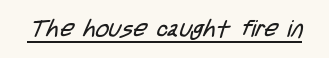
{"bold": "no", "underline": "yes", "letter_spacing": "normal", "letter_spacing_em": 0.0, "glyph_px": 23}
